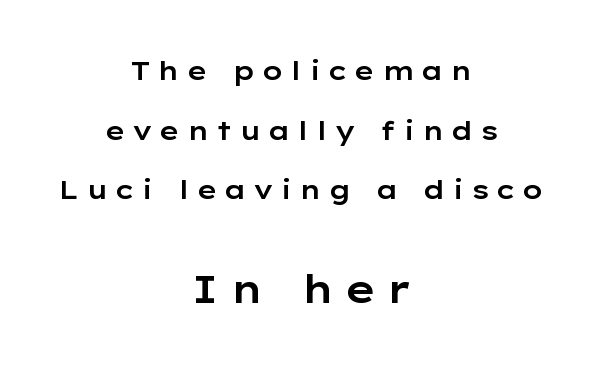
Q: Is the text italic (slanted)? A: No, it is upright.
Q: Is the typeface a serif or a sans-serif typeface? A: Sans-serif.
Q: Is the text underlined? A: No.
Q: How is the paragraph aligned? A: Centered.
Q: Is the spacing between letters normal or unusually wide? A: Unusually wide.
Q: Is the spacing between lines tight, normal or loose? A: Loose.
Q: Which block of text is set in a larger size, the first (top) or the second (bottom)? A: The second (bottom) one.
Q: Width (condensed, normal, or wide)? A: Wide.
Q: Stroke contrast? A: Low.
Q: x-height? A: Medium.
Q: Monospaced? A: No.
